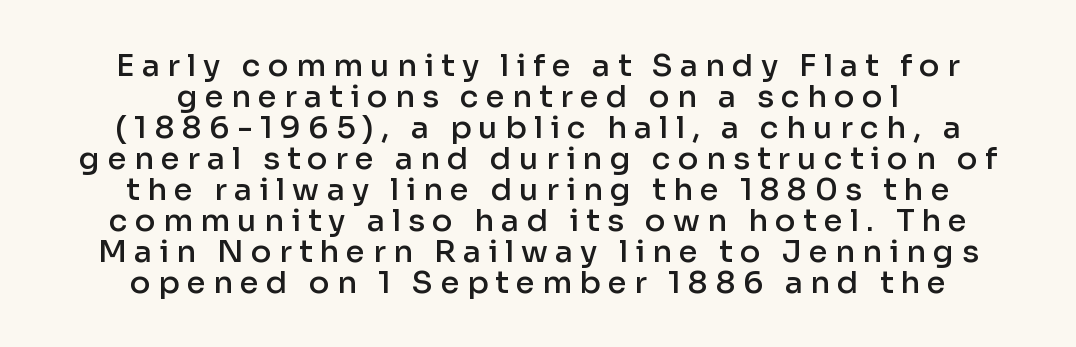
Q: Is the text bold? A: Semi-bold.
Q: Is the text italic (slanted)? A: No, it is upright.
Q: Is the typeface a serif or a sans-serif typeface? A: Sans-serif.
Q: Is the text underlined? A: No.
Q: How is the paragraph aligned? A: Centered.
Q: Is the spacing between letters normal or unusually wide? A: Unusually wide.
Q: Is the spacing between lines tight, normal or loose? A: Tight.
Q: Width (condensed, normal, or wide)? A: Normal.
Q: Stroke contrast? A: Low.
Q: x-height? A: Medium.
Q: Monospaced? A: No.
